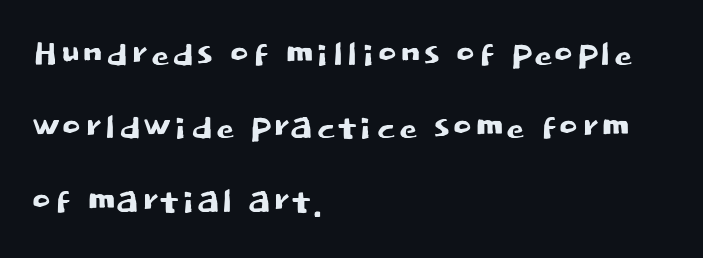
{"serif": "no", "italic": "no", "width": "normal", "stroke_contrast": "low", "x_height": "large", "monospaced": "no", "underline": "no", "align": "left", "line_spacing": "normal", "line_spacing_ratio": 1.53, "letter_spacing": "normal", "letter_spacing_em": 0.0, "glyph_px": 48}
